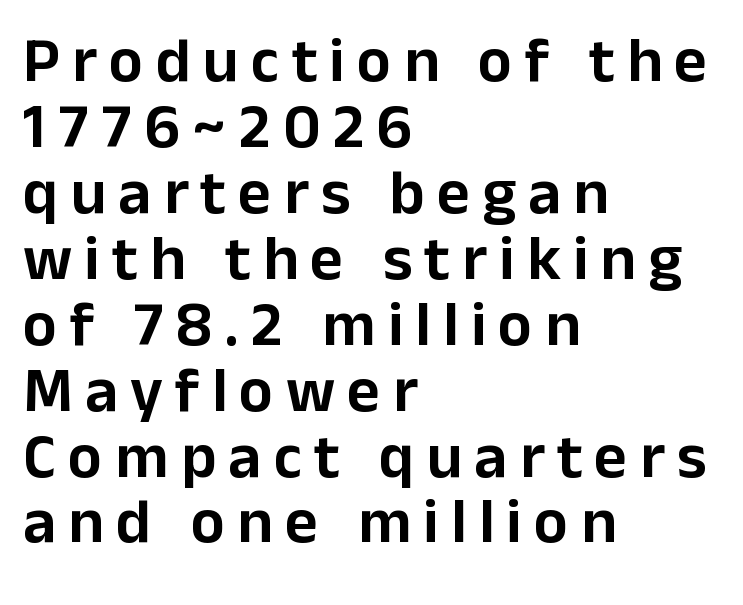
The image shows 64 px sans-serif type, upright; set left-aligned, tight line spacing (1.03x), not underlined; low stroke contrast and a medium x-height.
